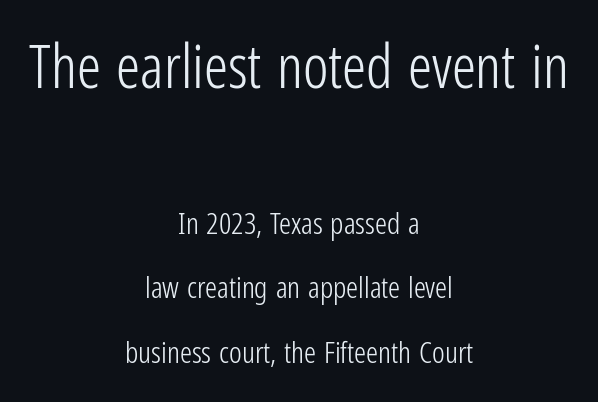
The lines are spread far apart with generous leading. Nothing heavy about these letters — not bold at all. The letters stand straight up with perfectly vertical stems. Character widths vary here, with narrow letters taking less room than wide ones. You get the large type first, then a drop to smaller type.
